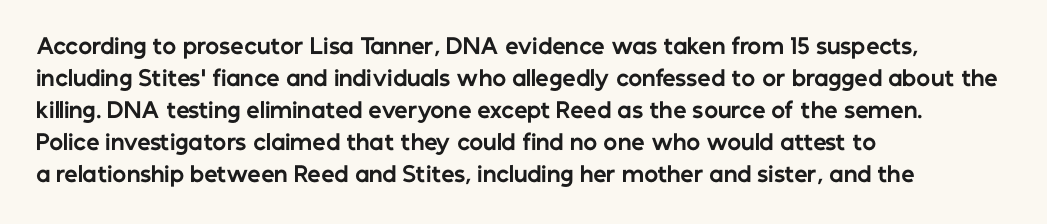
The image shows 21 px bold type, upright; set left-aligned, normal line spacing (1.52x), normal letter spacing, not underlined.
